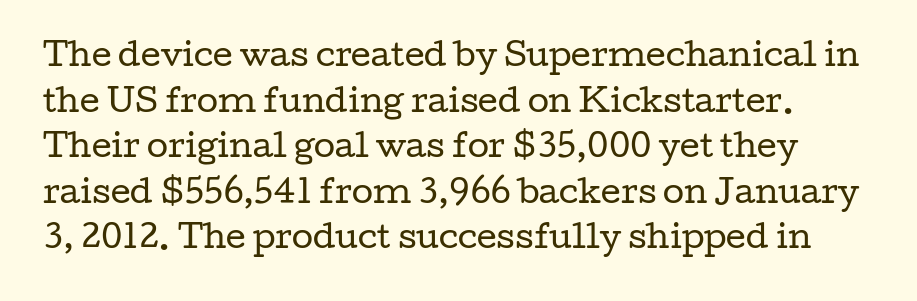
The image shows 31 px regular-weight, wide serif type, upright; set normal line spacing (1.47x), normal letter spacing, not underlined; low stroke contrast and a medium x-height.
